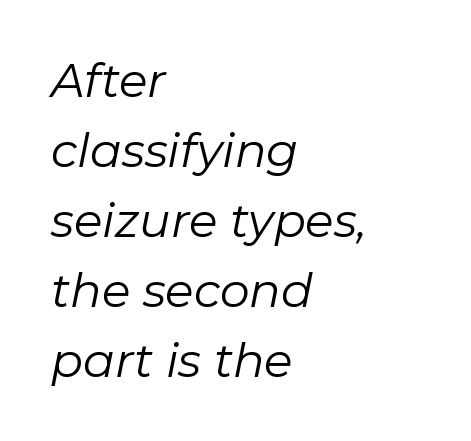
{"italic": "yes", "lean": "right", "slant_degrees": 11, "bold": "no", "weight": "regular", "width": "normal", "stroke_contrast": "low", "x_height": "medium", "monospaced": "no", "underline": "no", "align": "left", "line_spacing": "normal", "line_spacing_ratio": 1.49, "letter_spacing": "normal", "letter_spacing_em": 0.0, "glyph_px": 47}
